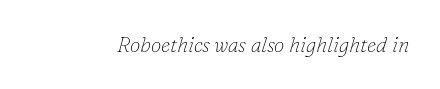
Q: Is the text bold? A: No.
Q: Is the text italic (slanted)? A: Yes, it leans right by about 16 degrees.
Q: Is the text underlined? A: No.
Q: Is the spacing between letters normal or unusually wide? A: Normal.
